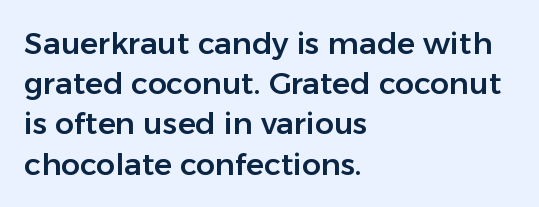
Q: Is the text italic (slanted)? A: No, it is upright.
Q: Is the typeface a serif or a sans-serif typeface? A: Sans-serif.
Q: Is the text underlined? A: No.
Q: How is the paragraph aligned? A: Left-aligned.
Q: Is the spacing between letters normal or unusually wide? A: Normal.
Q: Is the spacing between lines tight, normal or loose? A: Normal.
Q: Width (condensed, normal, or wide)? A: Normal.
Q: Stroke contrast? A: Low.
Q: x-height? A: Medium.
Q: Monospaced? A: No.
